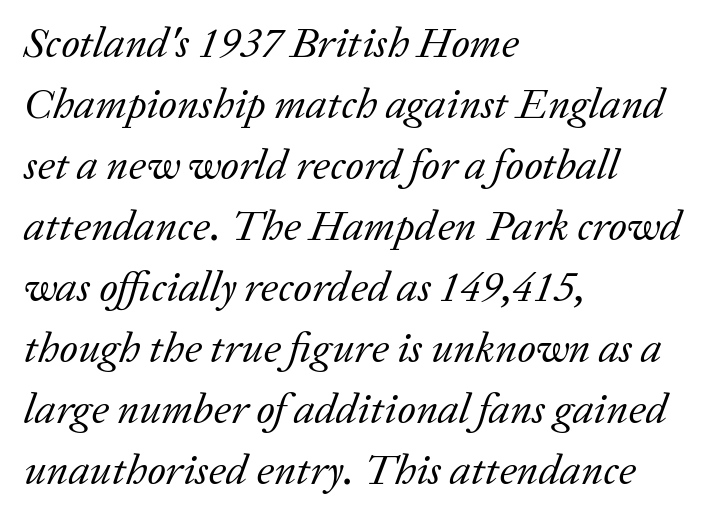
The image shows 43 px regular-weight serif type, italic (leaning right); set left-aligned, normal line spacing (1.42x), normal letter spacing, not underlined; low stroke contrast and a medium x-height.
